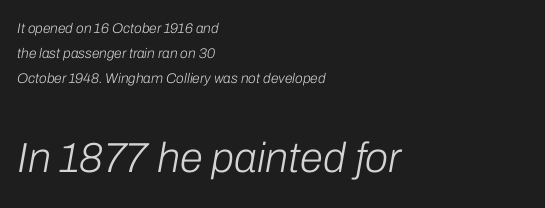
{"italic": "yes", "lean": "right", "slant_degrees": 10, "bold": "no", "weight": "light", "width": "normal", "stroke_contrast": "low", "x_height": "medium", "monospaced": "no", "underline": "no", "align": "left", "line_spacing_ratio": 1.78, "letter_spacing": "normal", "letter_spacing_em": 0.0, "larger_block": "second", "size_ratio": 3.0, "glyph_px": 42}
